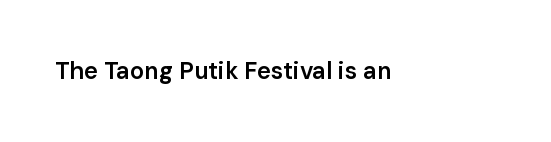
Q: Is the text bold? A: Semi-bold.
Q: Is the text italic (slanted)? A: No, it is upright.
Q: Is the text underlined? A: No.
Q: Is the spacing between letters normal or unusually wide? A: Normal.
